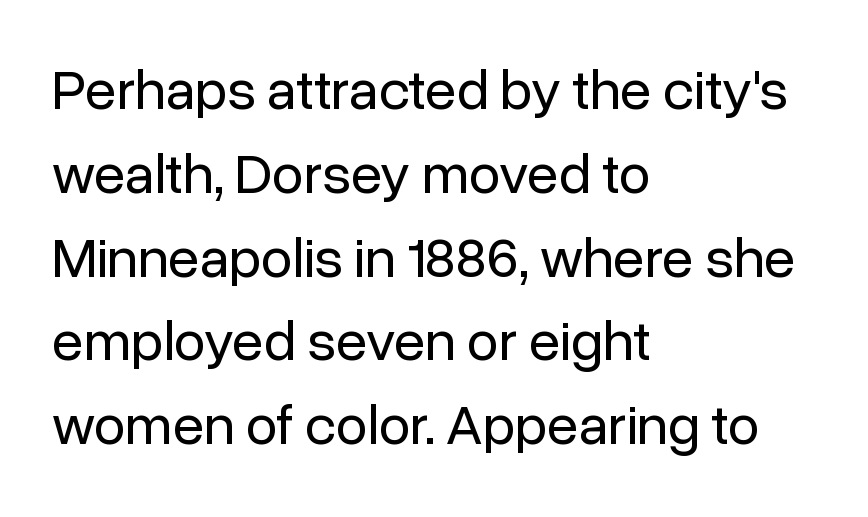
No word sits above an underline. The designer went with a sans here, leaving each stem footless. A typesetter would call this proportional, since set widths differ per character. The rendering keeps characters at their native spacing.
